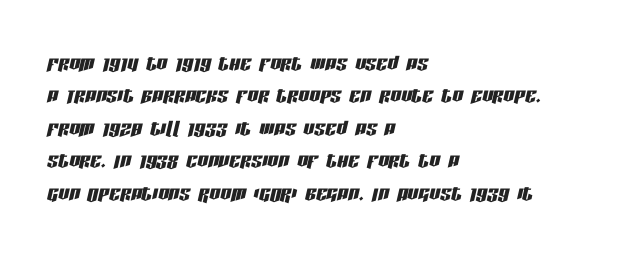
{"italic": "yes", "lean": "right", "slant_degrees": 13, "underline": "no", "align": "left", "line_spacing_ratio": 1.2, "letter_spacing": "normal", "letter_spacing_em": 0.0, "glyph_px": 27}
